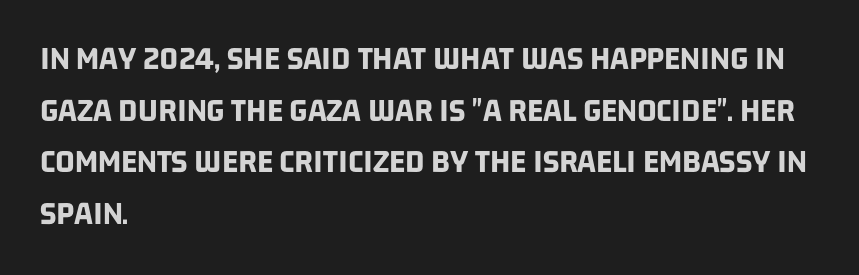
Q: Is the text bold? A: Yes.
Q: Is the typeface a serif or a sans-serif typeface? A: Sans-serif.
Q: Is the text underlined? A: No.
Q: How is the paragraph aligned? A: Left-aligned.
Q: Is the spacing between letters normal or unusually wide? A: Normal.
Q: Is the spacing between lines tight, normal or loose? A: Normal.
Q: Width (condensed, normal, or wide)? A: Condensed.
Q: Stroke contrast? A: Low.
Q: x-height? A: Large.
Q: Monospaced? A: No.
